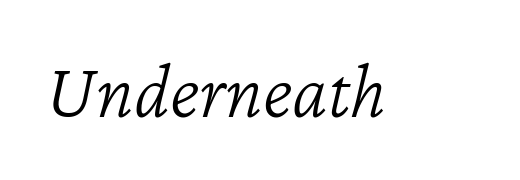
The gaps between neighbouring characters are ordinary and unremarkable. Varying glyph widths throughout — classic text-font behaviour. Unbolded letterforms with no extra heft. The baseline area is clear. Observe the lean: these are italic letterforms.
